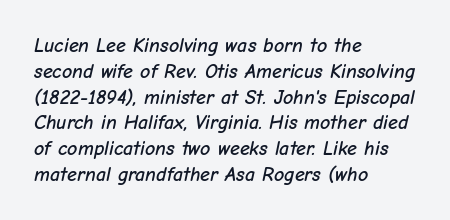
{"italic": "yes", "lean": "right", "slant_degrees": 12, "underline": "no", "align": "left", "line_spacing": "normal", "line_spacing_ratio": 1.29, "letter_spacing": "normal", "letter_spacing_em": 0.0, "glyph_px": 20}
